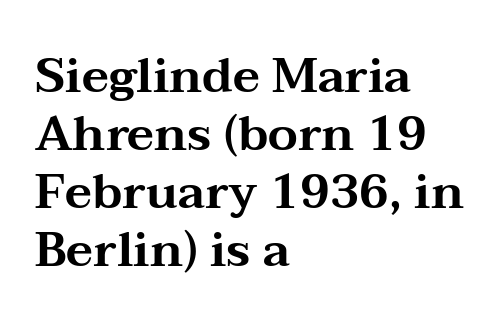
Varying glyph widths throughout — classic text-font behaviour. Nothing unusual about the tracking: characters are spaced as the font intends. Upright lettering throughout. The ragged edge is on the right, which tells us the setting is flush left. Decoration check: the copy has no underline. Serif or sans? Serif — the stroke terminals have little feet.
